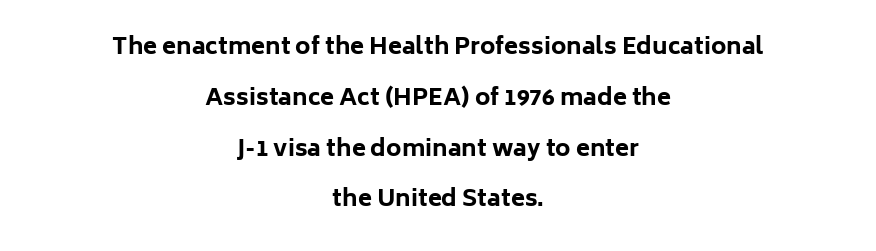
The image shows 23 px bold type, upright; set centered, loose line spacing (2.21x), normal letter spacing, not underlined.
